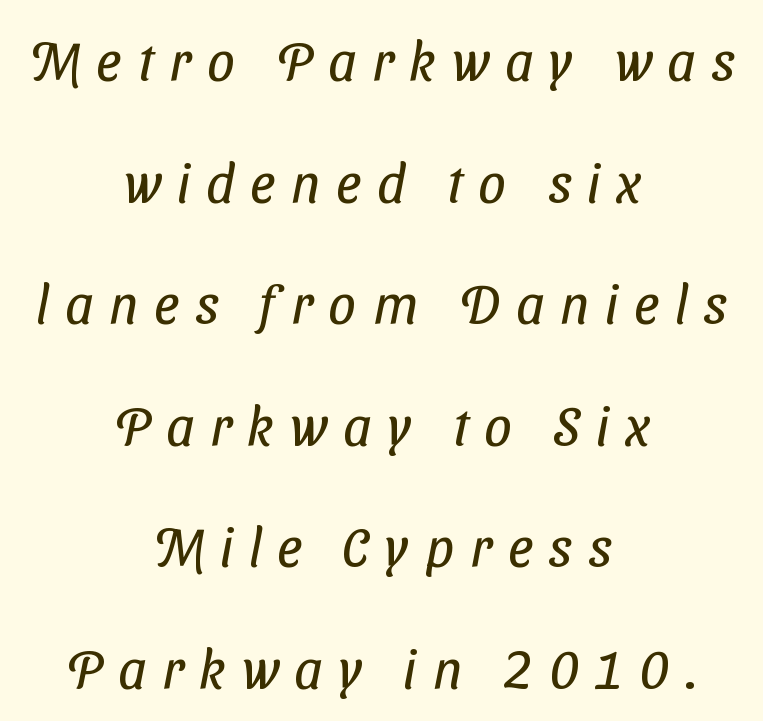
Q: Is the text bold? A: No.
Q: Is the typeface a serif or a sans-serif typeface? A: Sans-serif.
Q: Is the text underlined? A: No.
Q: How is the paragraph aligned? A: Centered.
Q: Is the spacing between letters normal or unusually wide? A: Unusually wide.
Q: Is the spacing between lines tight, normal or loose? A: Loose.
Q: Width (condensed, normal, or wide)? A: Condensed.
Q: Stroke contrast? A: Low.
Q: x-height? A: Medium.
Q: Monospaced? A: No.
